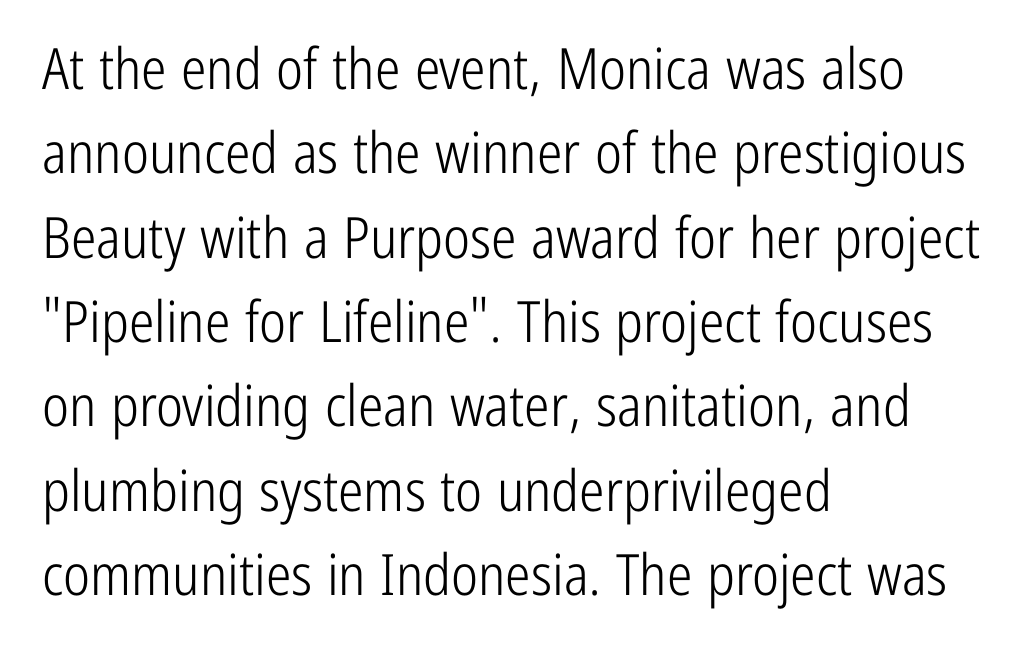
The image shows 57 px light, condensed sans-serif type, upright; set left-aligned, normal line spacing (1.48x), normal letter spacing, not underlined; low stroke contrast and a medium x-height.
